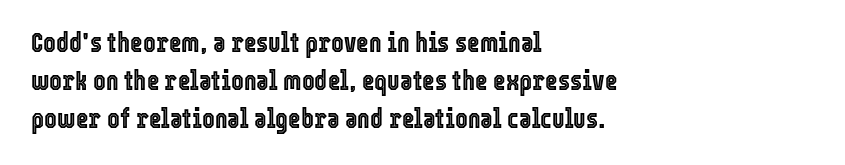
The image shows 27 px text type, upright; set left-aligned, normal line spacing (1.4x), normal letter spacing, not underlined.
